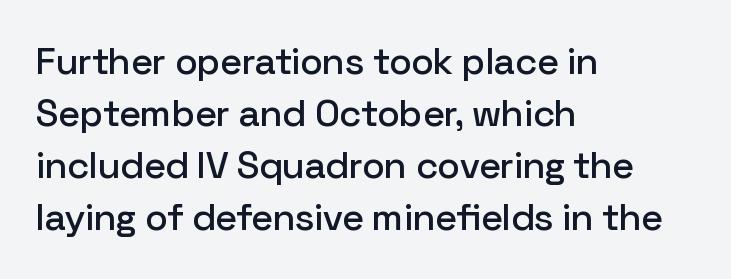
The image shows 38 px sans-serif type, upright; set left-aligned, normal line spacing (1.37x), normal letter spacing, not underlined; low stroke contrast and a medium x-height.
